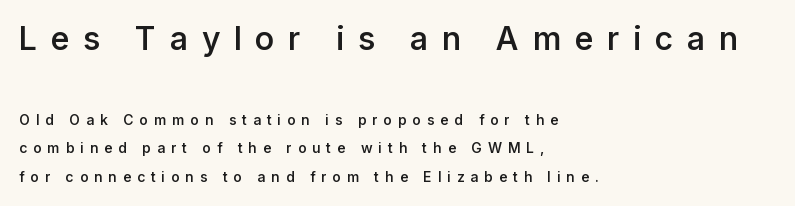
Q: Is the text bold? A: Semi-bold.
Q: Is the text italic (slanted)? A: No, it is upright.
Q: Is the typeface a serif or a sans-serif typeface? A: Sans-serif.
Q: Is the text underlined? A: No.
Q: How is the paragraph aligned? A: Left-aligned.
Q: Is the spacing between letters normal or unusually wide? A: Unusually wide.
Q: Is the spacing between lines tight, normal or loose? A: Loose.
Q: Which block of text is set in a larger size, the first (top) or the second (bottom)? A: The first (top) one.
Q: Width (condensed, normal, or wide)? A: Normal.
Q: Stroke contrast? A: Low.
Q: x-height? A: Medium.
Q: Monospaced? A: No.
